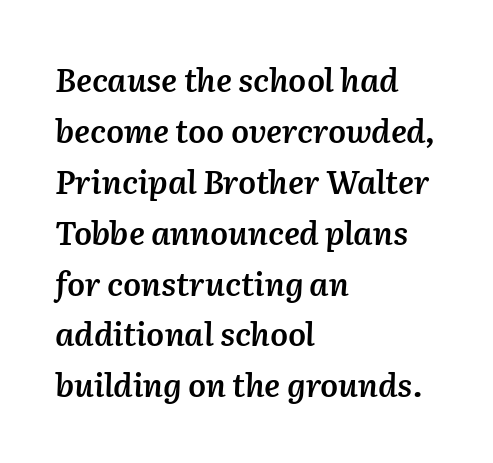
{"italic": "yes", "lean": "right", "slant_degrees": 2, "bold": "semi", "weight": "semibold", "width": "normal", "stroke_contrast": "medium", "x_height": "medium", "monospaced": "no", "underline": "no", "align": "left", "line_spacing": "normal", "line_spacing_ratio": 1.59, "letter_spacing": "normal", "letter_spacing_em": 0.0, "glyph_px": 32}
